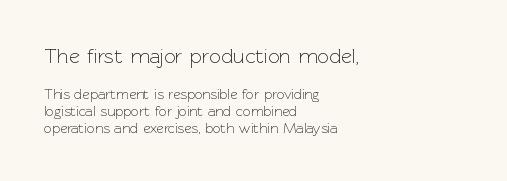
Nobody drew a line under any word here. The font sits on the lighter half of the weight spectrum, regular included. This sample is left-justified, so line endings fall wherever the words run out. Size hierarchy here favors the leading block over the trailing one. The type sits square on the baseline with zero lean.
